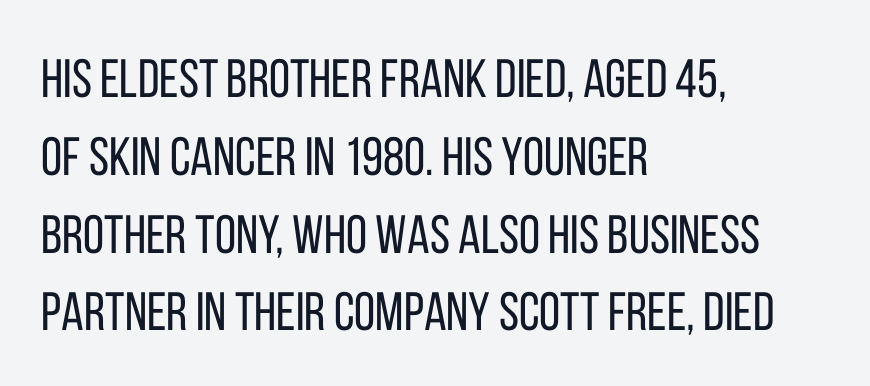
{"serif": "no", "italic": "no", "bold": "no", "weight": "regular", "width": "condensed", "stroke_contrast": "low", "x_height": "large", "monospaced": "no", "underline": "no", "align": "left", "line_spacing": "normal", "line_spacing_ratio": 1.44, "letter_spacing": "normal", "letter_spacing_em": 0.0, "glyph_px": 54}
